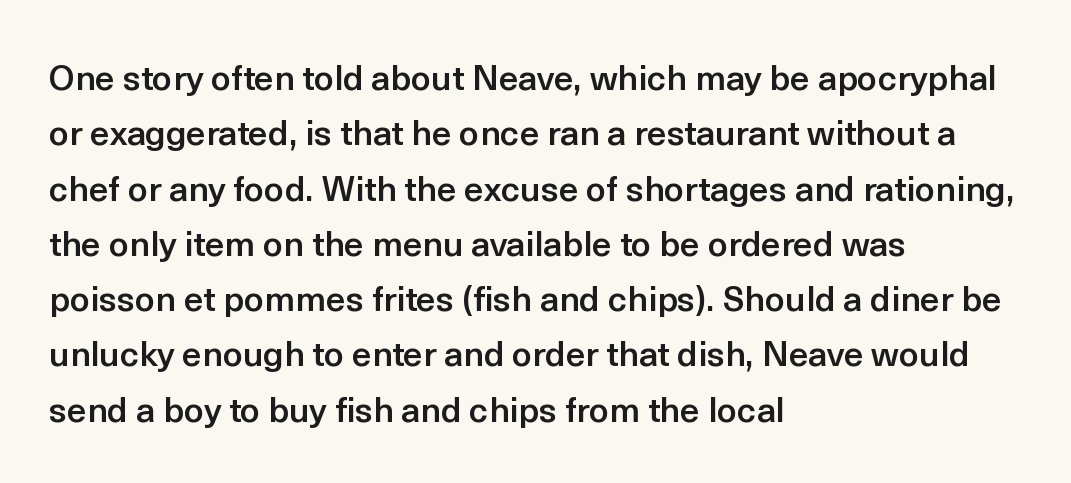
{"serif": "no", "italic": "no", "bold": "semi", "weight": "semibold", "width": "normal", "x_height": "medium", "monospaced": "no", "underline": "no", "align": "left", "line_spacing": "normal", "line_spacing_ratio": 1.58, "letter_spacing": "normal", "letter_spacing_em": 0.0, "glyph_px": 35}
